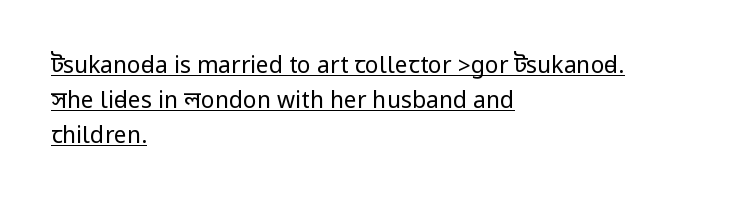
Q: Is the text bold? A: No.
Q: Is the text italic (slanted)? A: No, it is upright.
Q: Is the text underlined? A: Yes.
Q: How is the paragraph aligned? A: Left-aligned.
Q: Is the spacing between letters normal or unusually wide? A: Normal.
Q: Is the spacing between lines tight, normal or loose? A: Normal.
